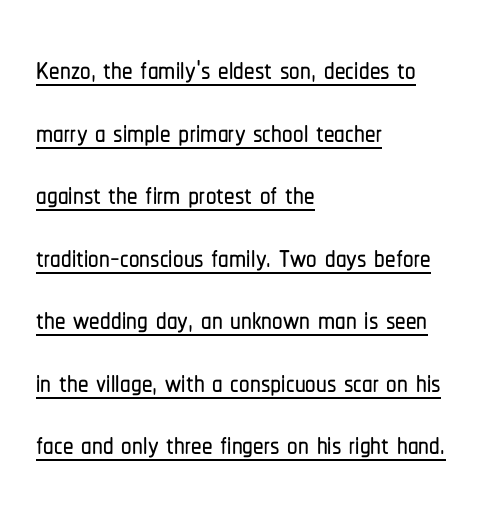
I'd call this a sans setting — the letters go barefoot. Ordinary non-slanted type is in use. The rows are spaced the way most documents space them. A classic flush-left, rag-right setting is used for this passage. Is the letter spacing exaggerated? No — it looks like the ordinary default.
